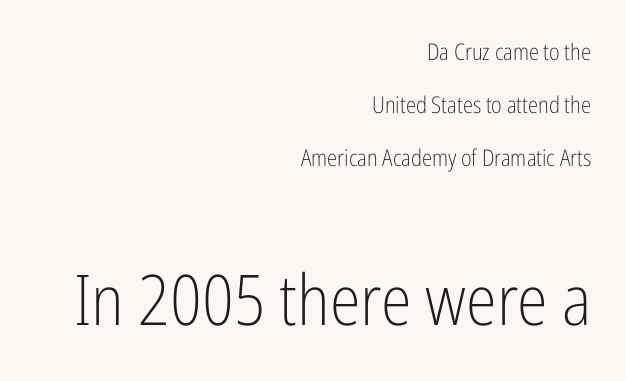
The image shows 70 px light, condensed sans-serif type, upright; set right-aligned, loose line spacing (2.3x), normal letter spacing, not underlined; the second (bottom) block is 3.04x larger; low stroke contrast and a medium x-height.
